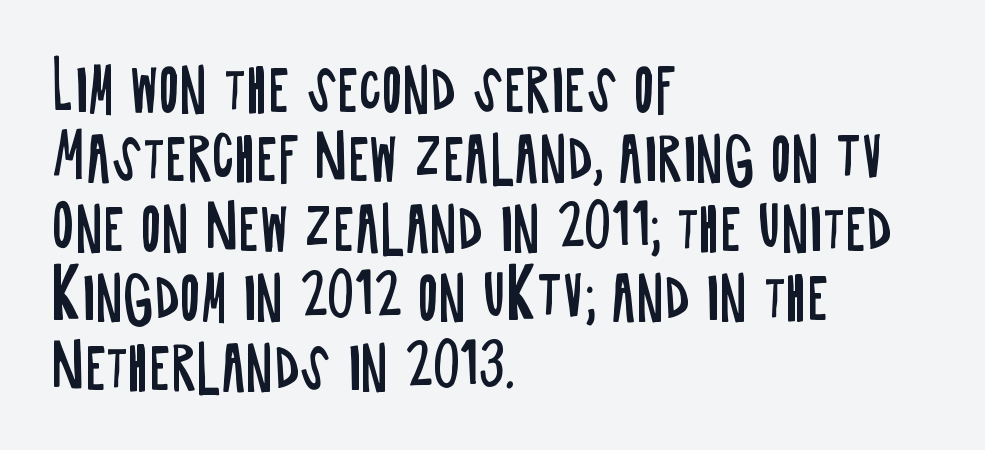
Nobody touched the tracking dial on this one. Teacher's note: observe the even left margin — that is flush-left alignment. What kind of face is this? One without serifs — a sans. The font is comparable to plain body text, perhaps lighter. Character widths vary here, with narrow letters taking less room than wide ones.
